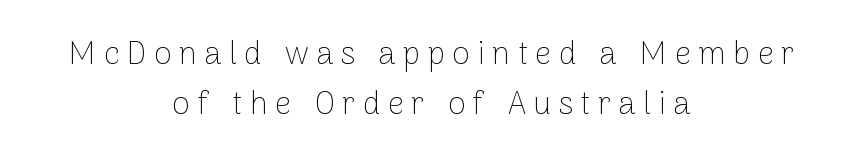
Q: Is the text bold? A: No.
Q: Is the text italic (slanted)? A: No, it is upright.
Q: Is the typeface a serif or a sans-serif typeface? A: Sans-serif.
Q: Is the text underlined? A: No.
Q: How is the paragraph aligned? A: Centered.
Q: Is the spacing between letters normal or unusually wide? A: Unusually wide.
Q: Is the spacing between lines tight, normal or loose? A: Normal.
Q: Width (condensed, normal, or wide)? A: Normal.
Q: Stroke contrast? A: Low.
Q: x-height? A: Medium.
Q: Monospaced? A: No.
